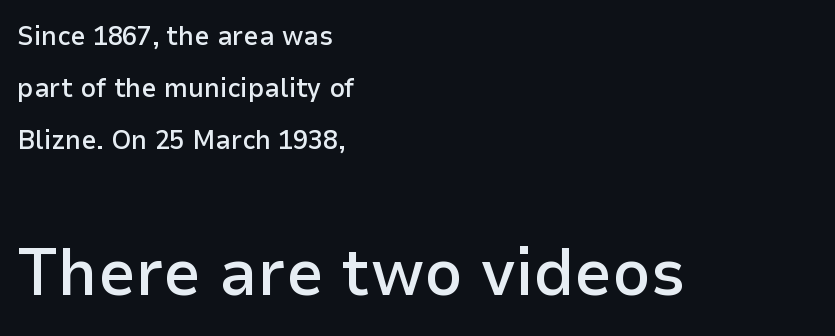
Reading down the column, the eye jumps a long way to each next line. This sample uses a sans-serif face. Bigger letters appear in the bottom chunk; the top chunk is reduced. Where is the straight margin? On the left. Do the characters align in a grid? No, the font is proportional.
